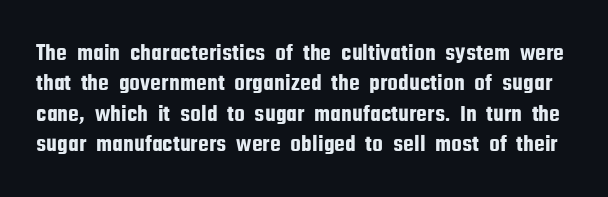
{"italic": "no", "underline": "no", "line_spacing": "normal", "line_spacing_ratio": 1.27, "letter_spacing": "normal", "letter_spacing_em": 0.0, "glyph_px": 24}
